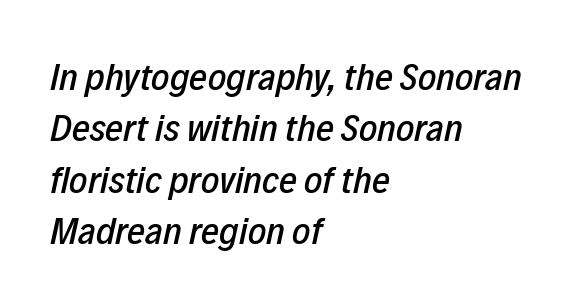
Q: Is the text italic (slanted)? A: Yes, it leans right by about 12 degrees.
Q: Is the text underlined? A: No.
Q: How is the paragraph aligned? A: Left-aligned.
Q: Is the spacing between letters normal or unusually wide? A: Normal.
Q: Is the spacing between lines tight, normal or loose? A: Normal.
Q: Width (condensed, normal, or wide)? A: Condensed.
Q: Stroke contrast? A: Low.
Q: x-height? A: Medium.
Q: Monospaced? A: No.
